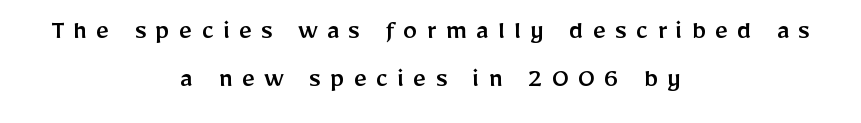
One glance says typical: line gaps are just what's usual. To sum up the face: it is a sans, with no serifs. Quick note: underline off. Is this a fixed-width face? No — the glyphs have proportional, varying widths.
